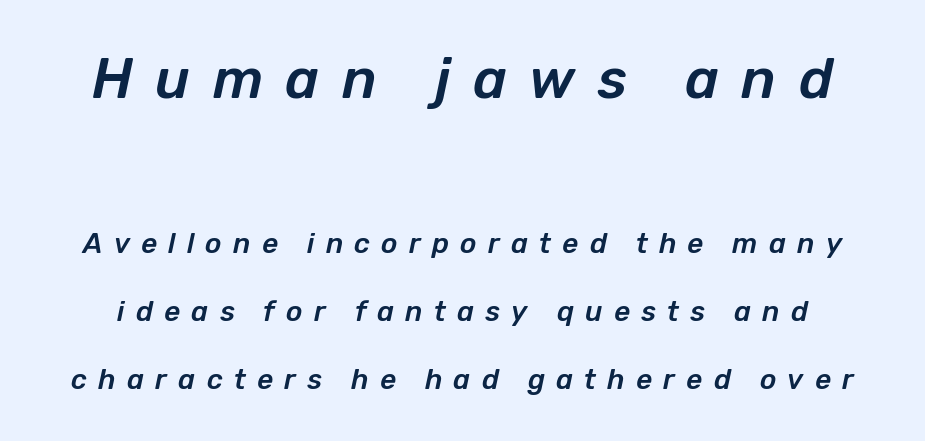
Q: Is the text italic (slanted)? A: Yes, it leans right by about 12 degrees.
Q: Is the text underlined? A: No.
Q: Is the spacing between letters normal or unusually wide? A: Unusually wide.
Q: Is the spacing between lines tight, normal or loose? A: Loose.
Q: Which block of text is set in a larger size, the first (top) or the second (bottom)? A: The first (top) one.
Q: Width (condensed, normal, or wide)? A: Normal.
Q: Stroke contrast? A: Low.
Q: x-height? A: Medium.
Q: Monospaced? A: No.
